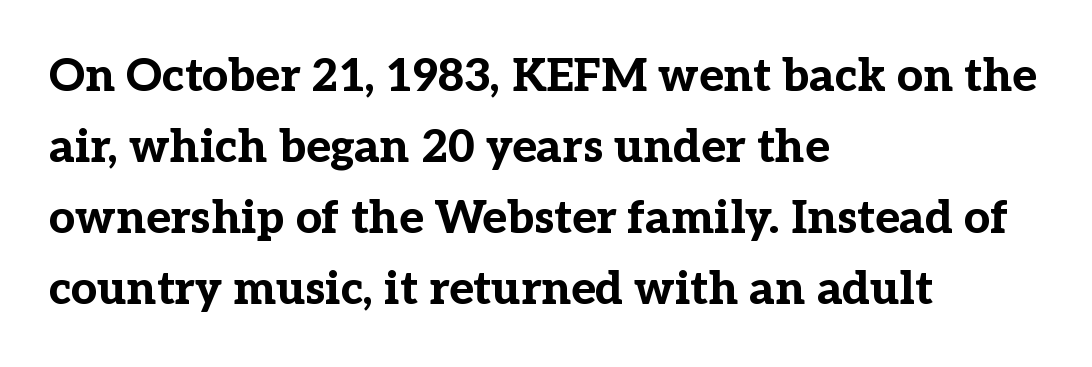
Q: Is the text bold? A: Yes.
Q: Is the text italic (slanted)? A: No, it is upright.
Q: Is the typeface a serif or a sans-serif typeface? A: Serif.
Q: Is the text underlined? A: No.
Q: How is the paragraph aligned? A: Left-aligned.
Q: Is the spacing between letters normal or unusually wide? A: Normal.
Q: Is the spacing between lines tight, normal or loose? A: Normal.
Q: Width (condensed, normal, or wide)? A: Normal.
Q: Stroke contrast? A: Low.
Q: x-height? A: Medium.
Q: Monospaced? A: No.
